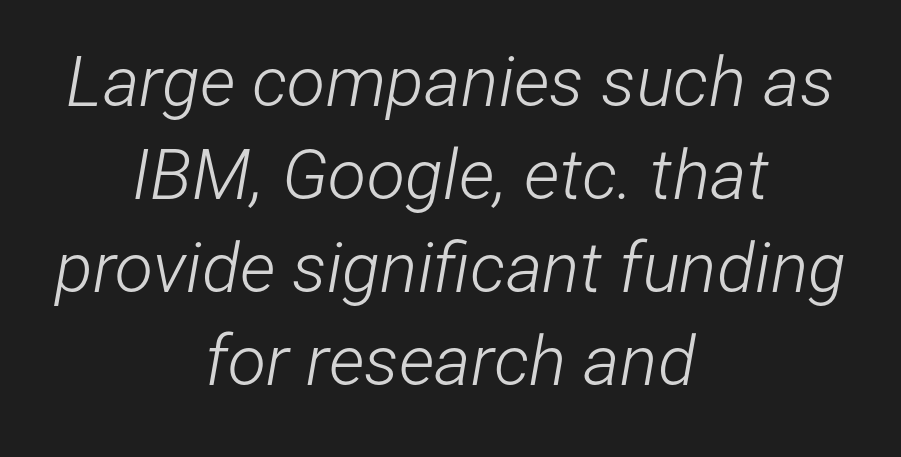
Q: Is the text bold? A: No.
Q: Is the text italic (slanted)? A: Yes, it leans right by about 12 degrees.
Q: Is the text underlined? A: No.
Q: How is the paragraph aligned? A: Centered.
Q: Is the spacing between letters normal or unusually wide? A: Normal.
Q: Is the spacing between lines tight, normal or loose? A: Normal.
Q: Width (condensed, normal, or wide)? A: Condensed.
Q: Stroke contrast? A: Low.
Q: x-height? A: Medium.
Q: Monospaced? A: No.
